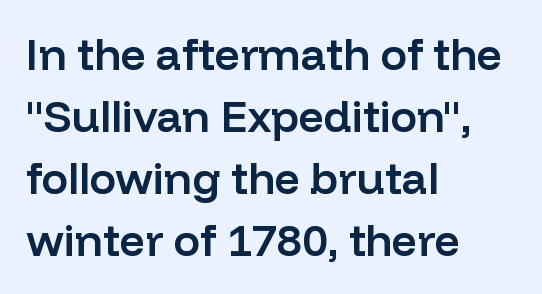
Regarding serifs, this sample does without them. Short and long lines alike share a common starting point at left. The characters look somewhat weighty, a semibold short of true bold. Check under the words: just untouched page. Is this a fixed-width face? No — the glyphs have proportional, varying widths.
